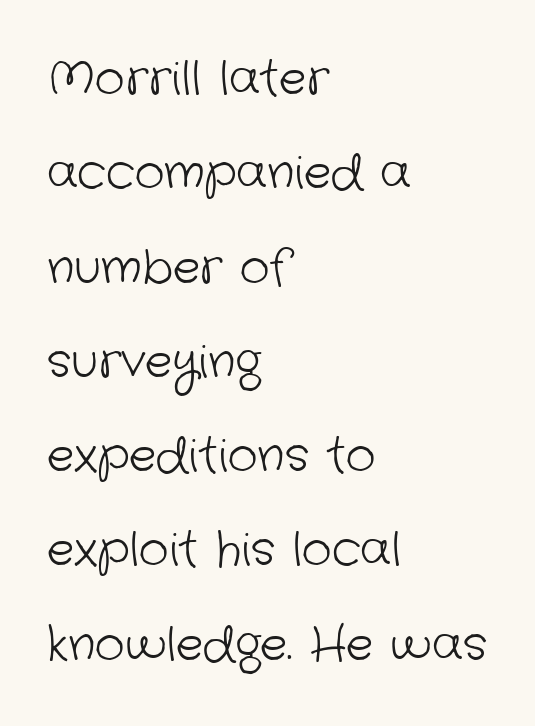
Q: Is the text bold? A: No.
Q: Is the typeface a serif or a sans-serif typeface? A: Sans-serif.
Q: Is the text underlined? A: No.
Q: How is the paragraph aligned? A: Left-aligned.
Q: Is the spacing between letters normal or unusually wide? A: Normal.
Q: Is the spacing between lines tight, normal or loose? A: Loose.
Q: Width (condensed, normal, or wide)? A: Normal.
Q: Stroke contrast? A: Low.
Q: x-height? A: Medium.
Q: Monospaced? A: No.
